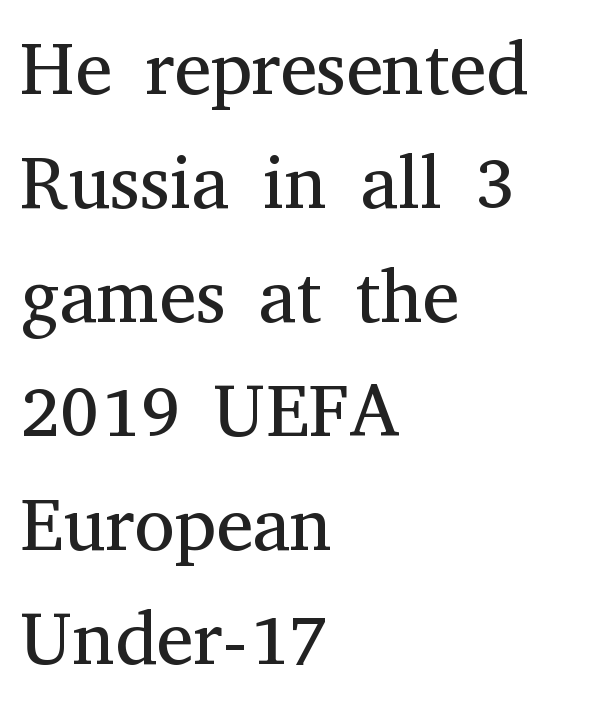
The string is rendered with underlining switched off. The face used here is rendered with its standard letterfit. A student would call this left alignment; a typographer would say flush left, rag right. One glance says typical: line gaps are just what's usual. The glyphs in this specimen are seriffed. Is this a heavy cut? Hardly; it is regular or lighter.
